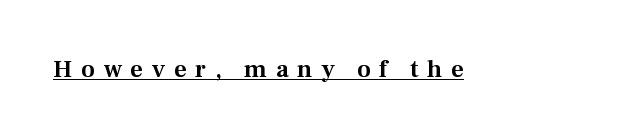
Q: Is the text italic (slanted)? A: No, it is upright.
Q: Is the text underlined? A: Yes.
Q: Is the spacing between letters normal or unusually wide? A: Unusually wide.
